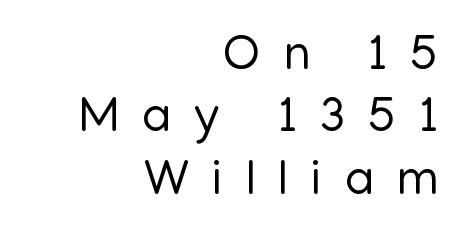
The image shows 50 px regular-weight sans-serif type, upright; set right-aligned, normal line spacing (1.25x), unusually wide letter spacing (+0.46 em), not underlined; low stroke contrast and a medium x-height.
